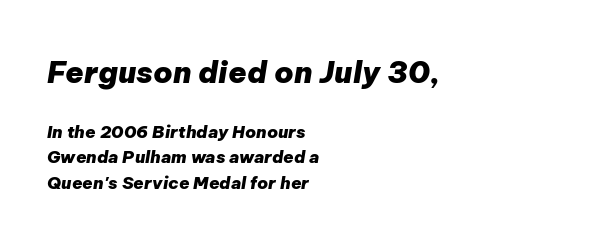
{"italic": "yes", "lean": "right", "slant_degrees": 9, "bold": "yes", "weight": "heavy", "width": "normal", "stroke_contrast": "low", "x_height": "medium", "monospaced": "no", "underline": "no", "align": "left", "line_spacing": "normal", "line_spacing_ratio": 1.52, "letter_spacing": "normal", "letter_spacing_em": 0.0, "larger_block": "first", "size_ratio": 1.76, "glyph_px": 30}
